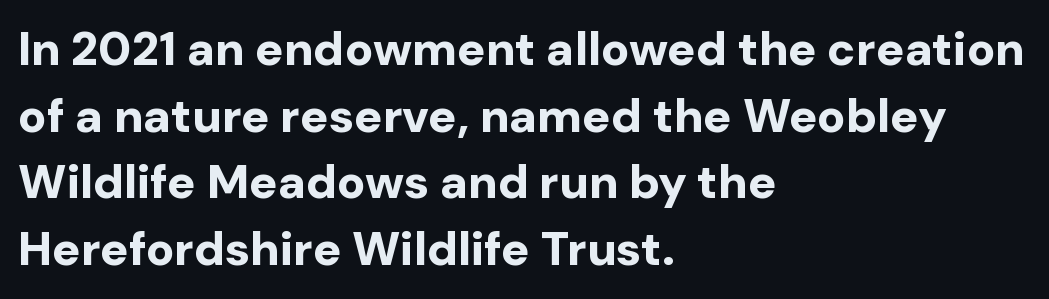
The image shows 47 px bold sans-serif type, upright; set left-aligned, normal line spacing (1.42x), normal letter spacing, not underlined; low stroke contrast and a medium x-height.
